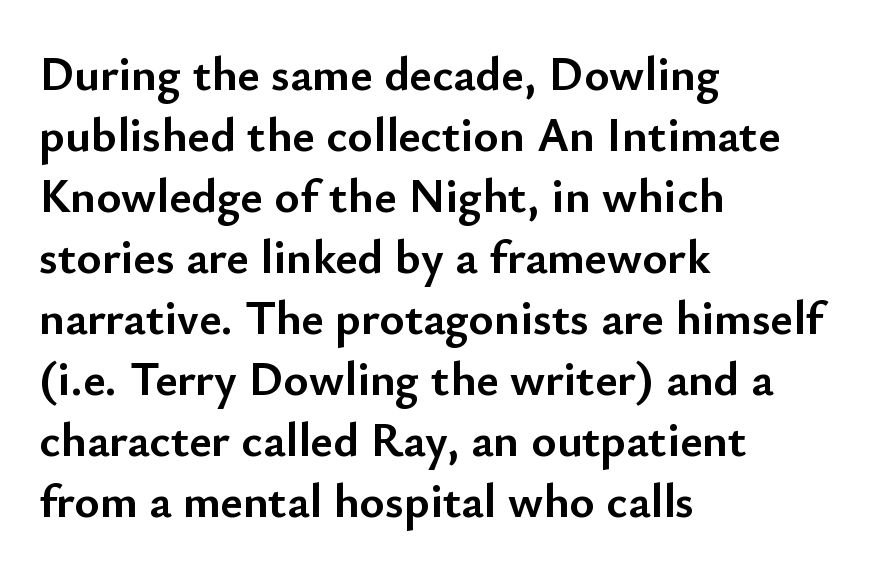
{"serif": "no", "italic": "no", "bold": "yes", "weight": "semibold", "width": "normal", "stroke_contrast": "low", "x_height": "small", "monospaced": "no", "underline": "no", "align": "left", "line_spacing": "normal", "line_spacing_ratio": 1.27, "letter_spacing": "normal", "letter_spacing_em": 0.0, "glyph_px": 48}
